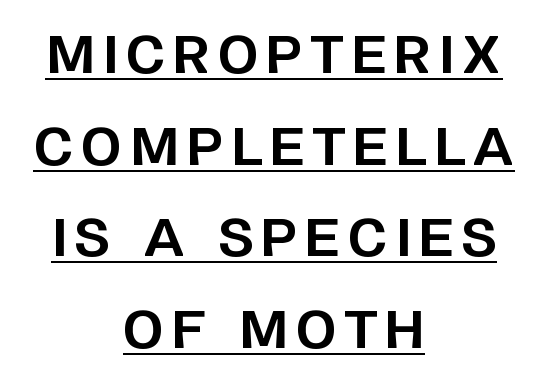
The image shows 52 px bold sans-serif type, upright; set centered, line spacing 1.76x, underlined; low stroke contrast and a large x-height.
